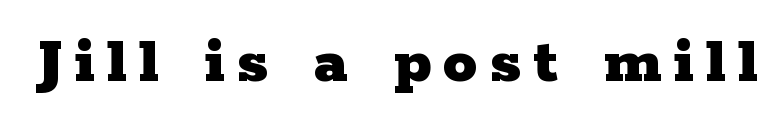
{"serif": "yes", "italic": "no", "bold": "yes", "weight": "heavy", "width": "wide", "stroke_contrast": "low", "x_height": "medium", "monospaced": "no", "underline": "no", "glyph_px": 68}
